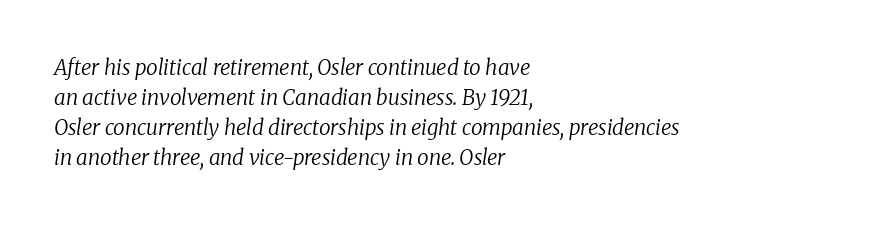
The image shows 21 px text type, italic (leaning right); set left-aligned, normal line spacing (1.43x), normal letter spacing, not underlined.
